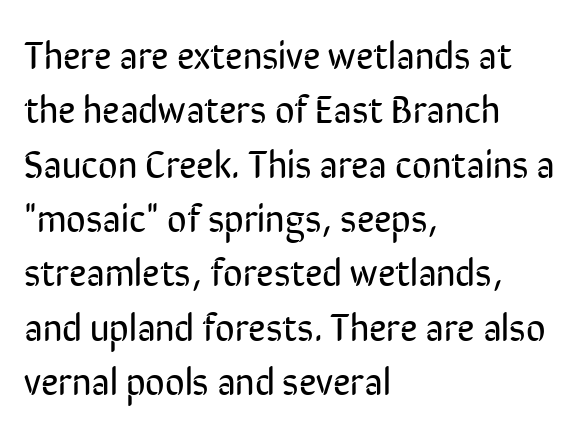
The image shows 38 px regular-weight, condensed sans-serif type, upright; set left-aligned, normal line spacing (1.43x), normal letter spacing, not underlined; low stroke contrast and a medium x-height.
